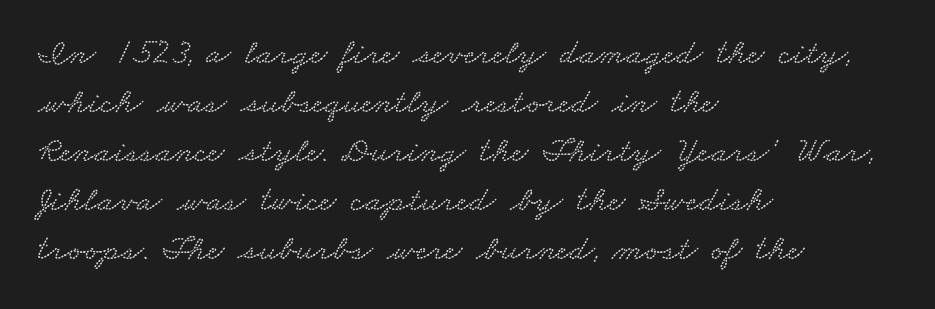
The image shows 36 px wide type; set left-aligned, normal line spacing (1.36x), normal letter spacing, not underlined; low stroke contrast and a small x-height.
